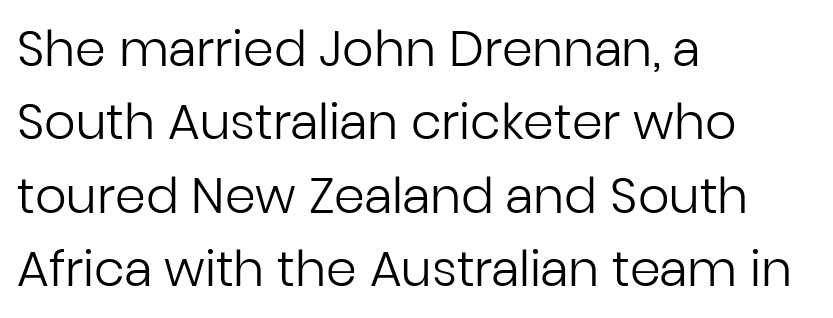
The image shows 49 px regular-weight sans-serif type, upright; set left-aligned, normal line spacing (1.5x), normal letter spacing, not underlined; low stroke contrast and a medium x-height.
